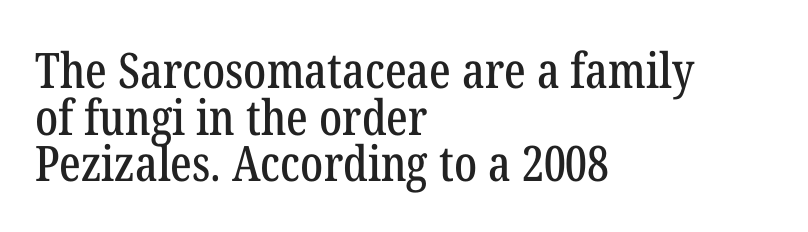
Q: Is the text italic (slanted)? A: No, it is upright.
Q: Is the typeface a serif or a sans-serif typeface? A: Serif.
Q: Is the text underlined? A: No.
Q: How is the paragraph aligned? A: Left-aligned.
Q: Is the spacing between letters normal or unusually wide? A: Normal.
Q: Is the spacing between lines tight, normal or loose? A: Tight.
Q: Width (condensed, normal, or wide)? A: Condensed.
Q: Stroke contrast? A: Low.
Q: x-height? A: Medium.
Q: Monospaced? A: No.
